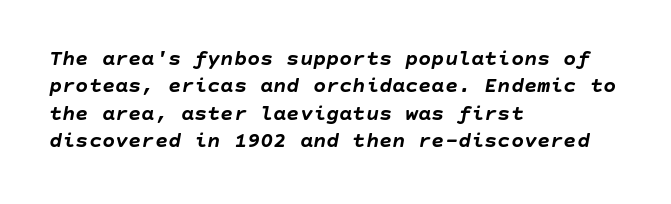
{"italic": "yes", "lean": "right", "slant_degrees": 10, "bold": "yes", "underline": "no", "align": "left", "line_spacing": "normal", "line_spacing_ratio": 1.25, "letter_spacing": "normal", "letter_spacing_em": 0.0, "glyph_px": 22}
